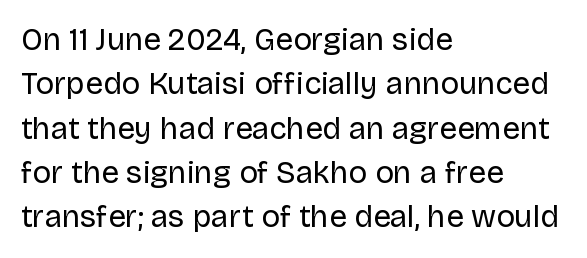
{"serif": "no", "italic": "no", "bold": "no", "weight": "regular", "width": "normal", "stroke_contrast": "low", "x_height": "large", "monospaced": "no", "underline": "no", "align": "left", "line_spacing": "normal", "line_spacing_ratio": 1.43, "letter_spacing": "normal", "letter_spacing_em": 0.0, "glyph_px": 31}
